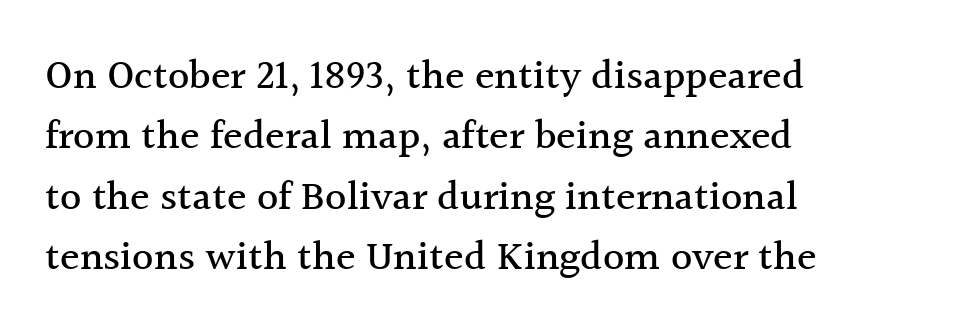
Q: Is the text italic (slanted)? A: No, it is upright.
Q: Is the typeface a serif or a sans-serif typeface? A: Serif.
Q: Is the text underlined? A: No.
Q: How is the paragraph aligned? A: Left-aligned.
Q: Is the spacing between letters normal or unusually wide? A: Normal.
Q: Is the spacing between lines tight, normal or loose? A: Normal.
Q: Width (condensed, normal, or wide)? A: Normal.
Q: x-height? A: Medium.
Q: Monospaced? A: No.
